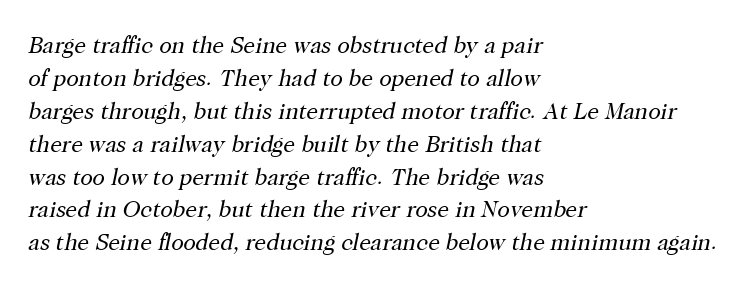
Q: Is the text bold? A: No.
Q: Is the text italic (slanted)? A: Yes, it leans right by about 12 degrees.
Q: Is the text underlined? A: No.
Q: How is the paragraph aligned? A: Left-aligned.
Q: Is the spacing between letters normal or unusually wide? A: Normal.
Q: Is the spacing between lines tight, normal or loose? A: Normal.
